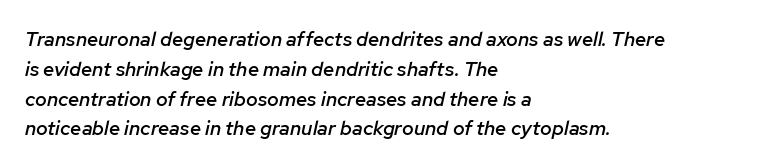
{"italic": "yes", "lean": "right", "slant_degrees": 12, "bold": "semi", "underline": "no", "align": "left", "line_spacing": "normal", "line_spacing_ratio": 1.49, "letter_spacing": "normal", "letter_spacing_em": 0.0, "glyph_px": 20}
